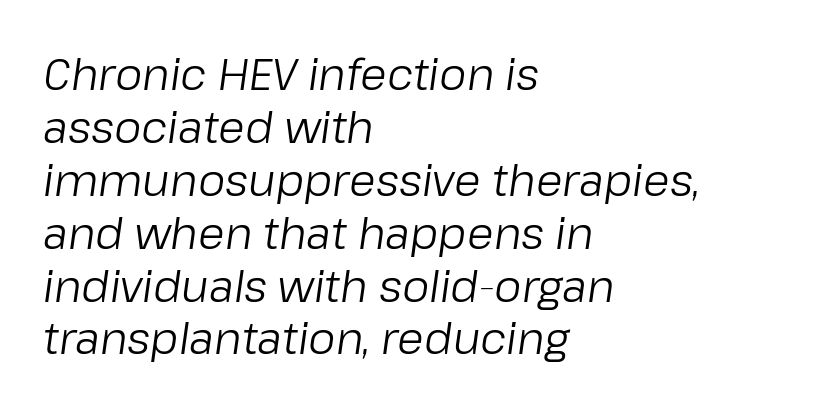
{"italic": "yes", "lean": "right", "slant_degrees": 8, "bold": "no", "weight": "regular", "width": "normal", "stroke_contrast": "low", "x_height": "medium", "monospaced": "no", "underline": "no", "align": "left", "line_spacing_ratio": 1.23, "letter_spacing": "normal", "letter_spacing_em": 0.0, "glyph_px": 43}
